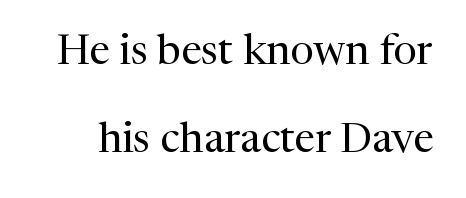
The image shows 42 px regular-weight serif type, upright; set loose line spacing (2.1x), normal letter spacing, not underlined; medium stroke contrast and a medium x-height.
